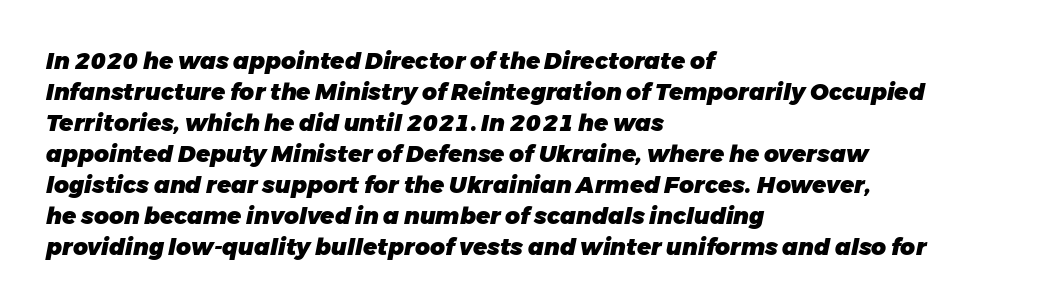
{"italic": "yes", "lean": "right", "slant_degrees": 11, "bold": "yes", "underline": "no", "align": "left", "line_spacing": "normal", "line_spacing_ratio": 1.35, "letter_spacing": "normal", "letter_spacing_em": 0.0, "glyph_px": 23}
